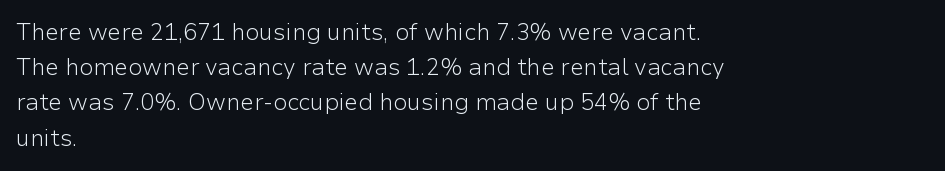
{"italic": "no", "bold": "no", "underline": "no", "align": "left", "line_spacing": "normal", "line_spacing_ratio": 1.53, "letter_spacing": "normal", "letter_spacing_em": 0.0, "glyph_px": 23}
